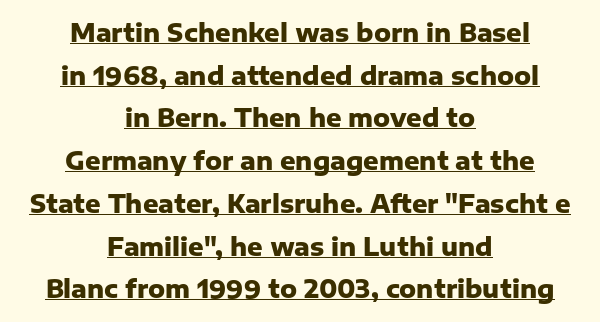
The image shows 24 px bold type, upright; set centered, line spacing 1.78x, normal letter spacing, underlined.
